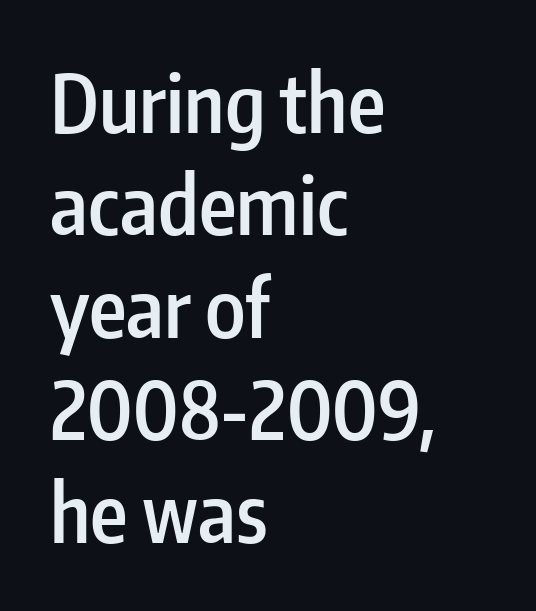
{"serif": "no", "italic": "no", "bold": "semi", "weight": "semibold", "width": "condensed", "stroke_contrast": "low", "x_height": "medium", "monospaced": "no", "underline": "no", "align": "left", "line_spacing": "normal", "line_spacing_ratio": 1.28, "letter_spacing": "normal", "letter_spacing_em": 0.0, "glyph_px": 80}
